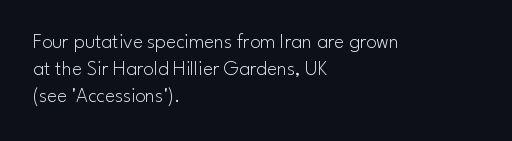
The image shows 21 px text type, upright; set left-aligned, normal line spacing (1.29x), normal letter spacing, not underlined.
